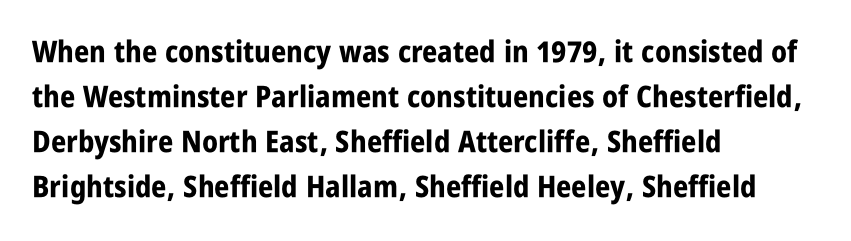
Q: Is the text bold? A: Yes.
Q: Is the text italic (slanted)? A: No, it is upright.
Q: Is the typeface a serif or a sans-serif typeface? A: Sans-serif.
Q: Is the text underlined? A: No.
Q: How is the paragraph aligned? A: Left-aligned.
Q: Is the spacing between letters normal or unusually wide? A: Normal.
Q: Is the spacing between lines tight, normal or loose? A: Normal.
Q: Width (condensed, normal, or wide)? A: Condensed.
Q: Stroke contrast? A: Low.
Q: x-height? A: Large.
Q: Monospaced? A: No.
